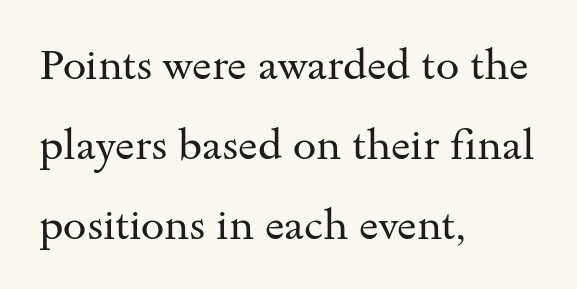
Each stroke keeps to a modest, everyday thickness or less. Do the letters lean? They stand straight. Summary of vertical rhythm: relaxed, with wide interline spacing. The ragged edge is on the right, which tells us the setting is flush left.
